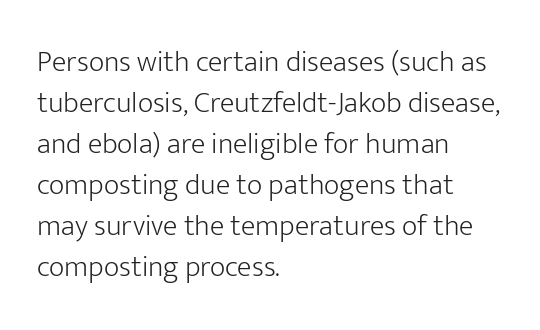
{"serif": "no", "italic": "no", "bold": "no", "weight": "light", "width": "normal", "stroke_contrast": "low", "x_height": "medium", "monospaced": "no", "underline": "no", "align": "left", "line_spacing": "normal", "line_spacing_ratio": 1.37, "letter_spacing": "normal", "letter_spacing_em": 0.0, "glyph_px": 30}
